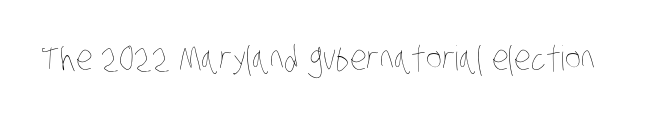
The image shows 34 px thin, condensed type; set normal letter spacing, not underlined; low stroke contrast and a large x-height.
